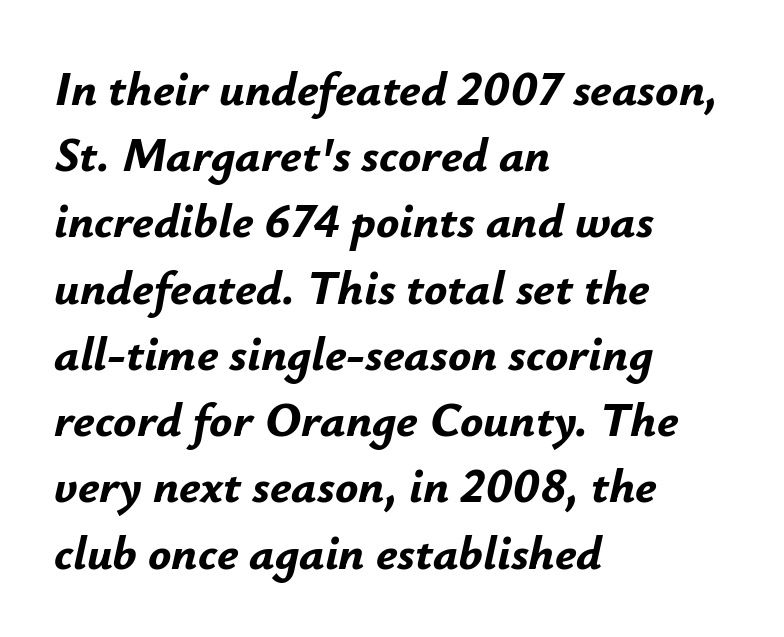
The image shows 48 px bold type, italic (leaning right); set left-aligned, normal line spacing (1.38x), normal letter spacing, not underlined; low stroke contrast and a small x-height.
